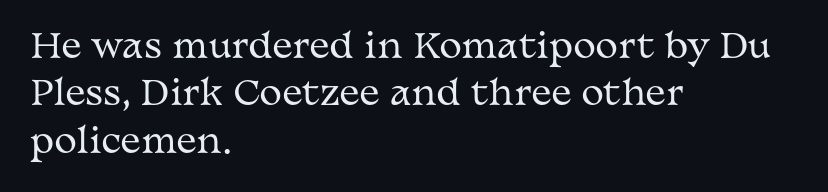
{"serif": "yes", "italic": "no", "bold": "no", "weight": "regular", "width": "wide", "stroke_contrast": "medium", "x_height": "medium", "monospaced": "no", "underline": "no", "align": "left", "line_spacing": "normal", "line_spacing_ratio": 1.39, "letter_spacing": "normal", "letter_spacing_em": 0.0, "glyph_px": 34}
